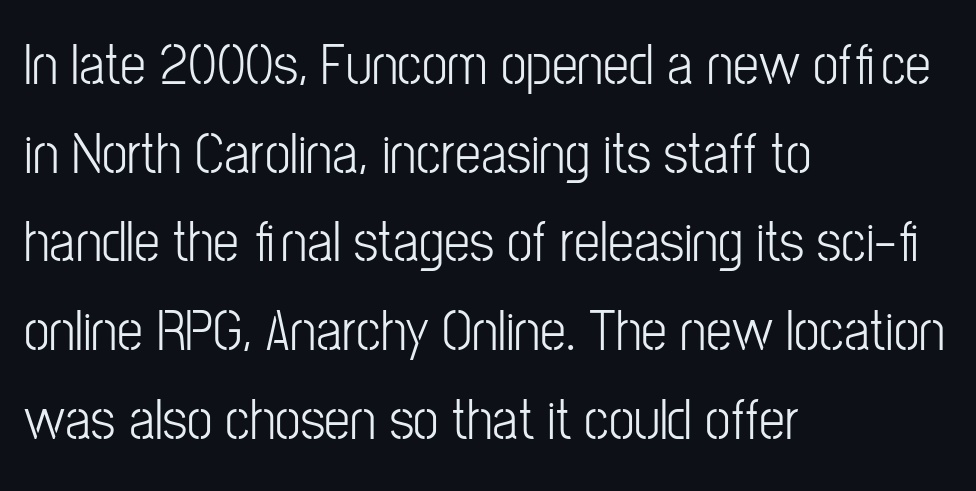
The image shows 58 px light, condensed sans-serif type, upright; set left-aligned, normal line spacing (1.53x), normal letter spacing, not underlined; low stroke contrast and a medium x-height.
